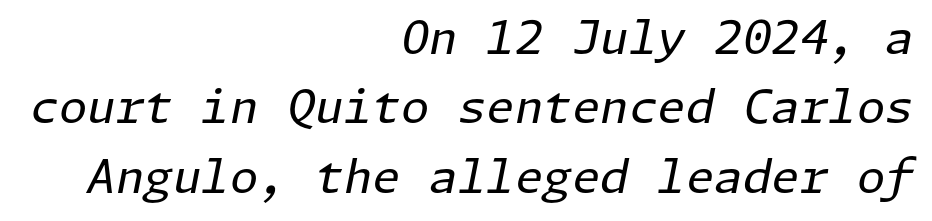
The image shows 46 px regular-weight type, italic (leaning right); set right-aligned, normal line spacing (1.51x), normal letter spacing, not underlined; low stroke contrast and a medium x-height.
